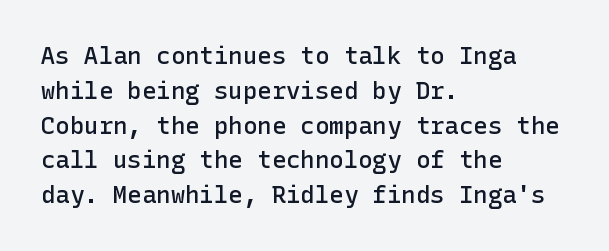
Notice how descenders clear the ascenders below comfortably — that's standard leading. It's the straight-up-and-down kind of type. Horizontally, the lines are justified to the leading edge only. Is the letter spacing exaggerated? No — it looks like the ordinary default. Semibold letterforms, between regular and bold.
